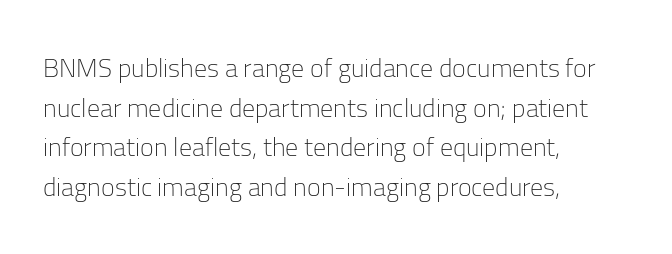
The block of text has a typical density, with ordinary space between rows. The line texture is even and compact thanks to regular tracking. Nothing heavy about these letters — not bold at all. Which margin do the lines hug? The left one — the right edge is uneven.
